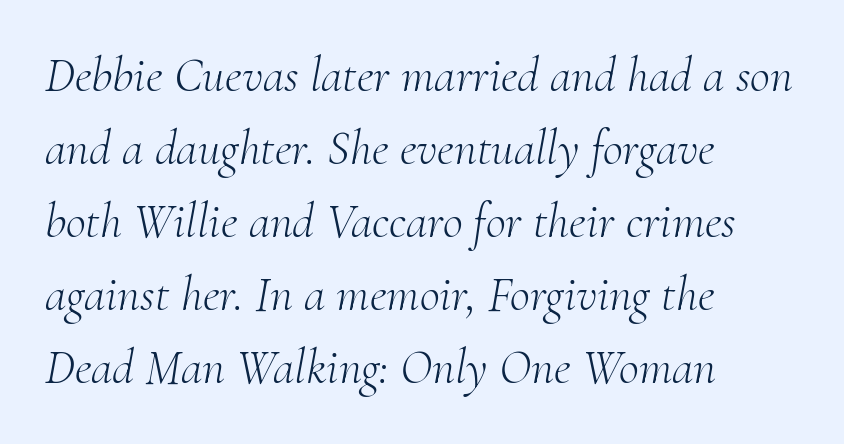
The image shows 49 px light serif type, italic (leaning right); set left-aligned, normal line spacing (1.49x), normal letter spacing, not underlined; medium stroke contrast and a small x-height.
